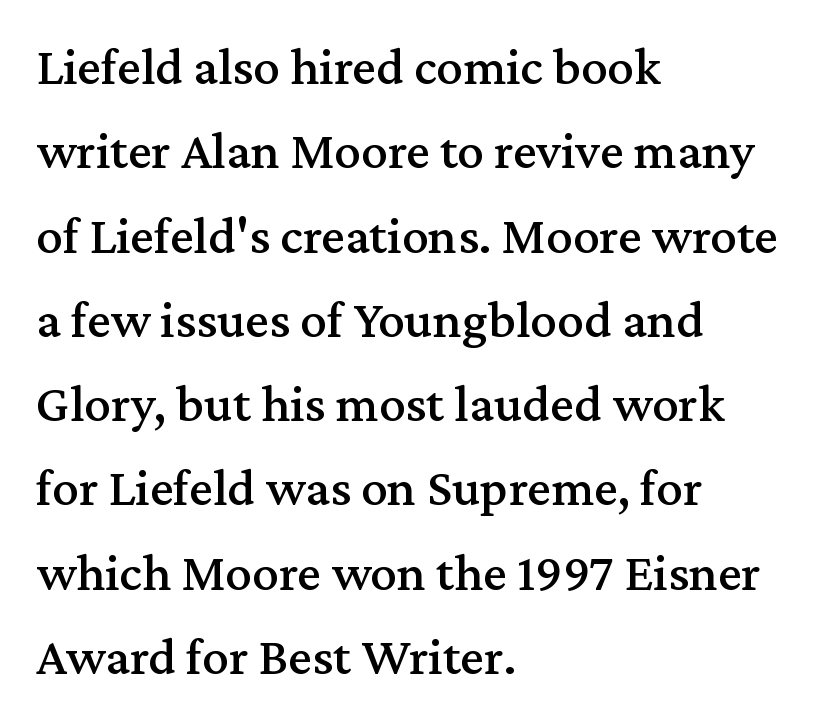
The image shows 53 px serif type, upright; set left-aligned, normal line spacing (1.59x), normal letter spacing, not underlined; medium stroke contrast and a medium x-height.
